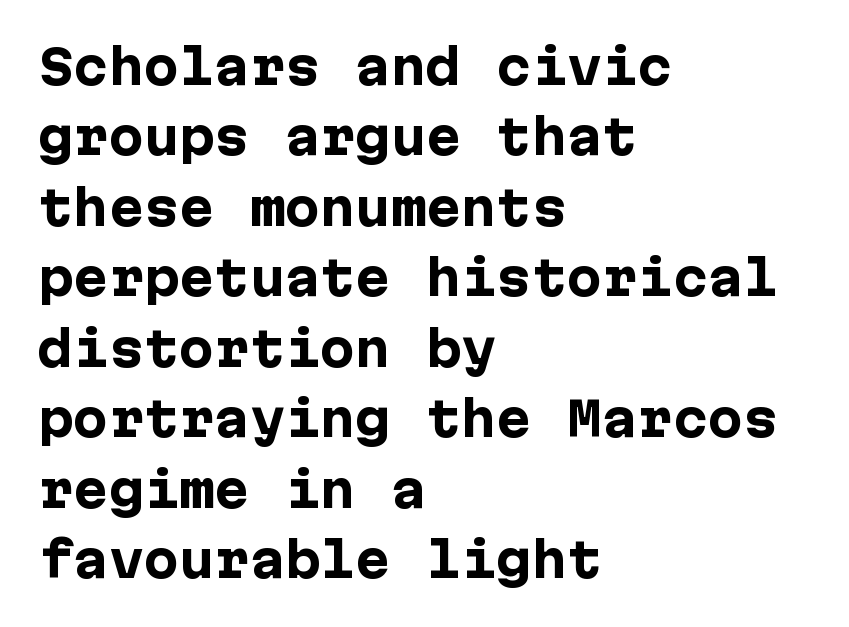
The image shows 47 px heavy sans-serif type, upright; set left-aligned, normal line spacing (1.5x), normal letter spacing, not underlined; low stroke contrast and a medium x-height.
